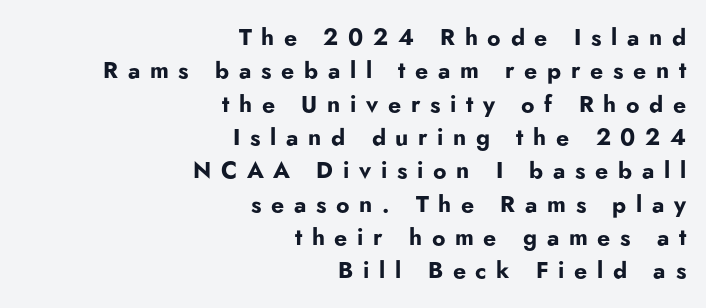
{"italic": "no", "bold": "yes", "underline": "no", "align": "right", "line_spacing": "normal", "line_spacing_ratio": 1.45, "letter_spacing": "wide", "letter_spacing_em": 0.42, "glyph_px": 23}
